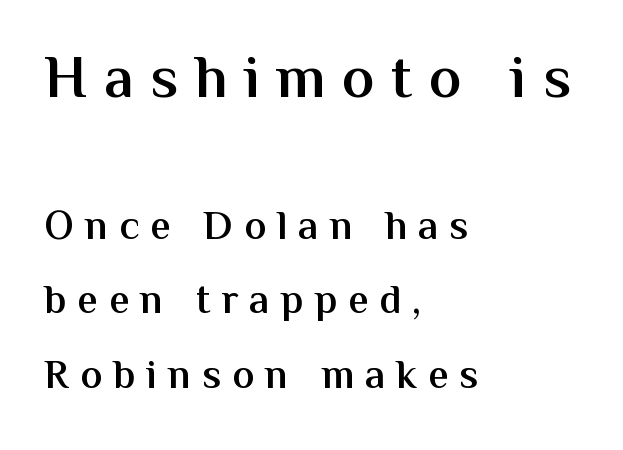
The image shows 61 px semibold sans-serif type, upright; set left-aligned, line spacing 1.81x, unusually wide letter spacing (+0.27 em), not underlined; the first (top) block is 1.49x larger; medium stroke contrast and a medium x-height.
